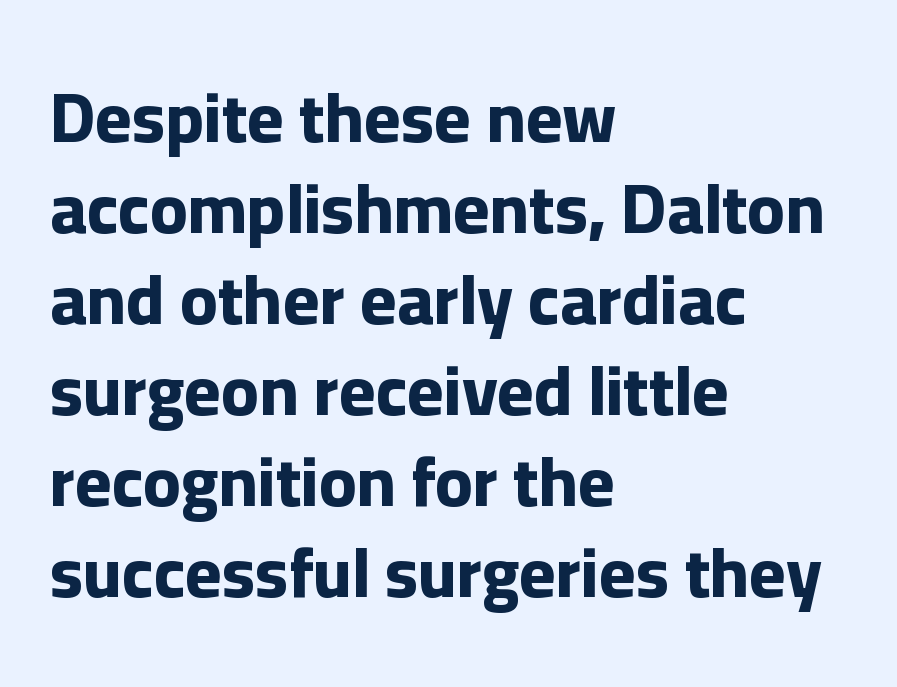
Q: Is the text bold? A: Yes.
Q: Is the text italic (slanted)? A: No, it is upright.
Q: Is the typeface a serif or a sans-serif typeface? A: Sans-serif.
Q: Is the text underlined? A: No.
Q: How is the paragraph aligned? A: Left-aligned.
Q: Is the spacing between letters normal or unusually wide? A: Normal.
Q: Is the spacing between lines tight, normal or loose? A: Normal.
Q: Width (condensed, normal, or wide)? A: Normal.
Q: Stroke contrast? A: Low.
Q: x-height? A: Medium.
Q: Monospaced? A: No.
